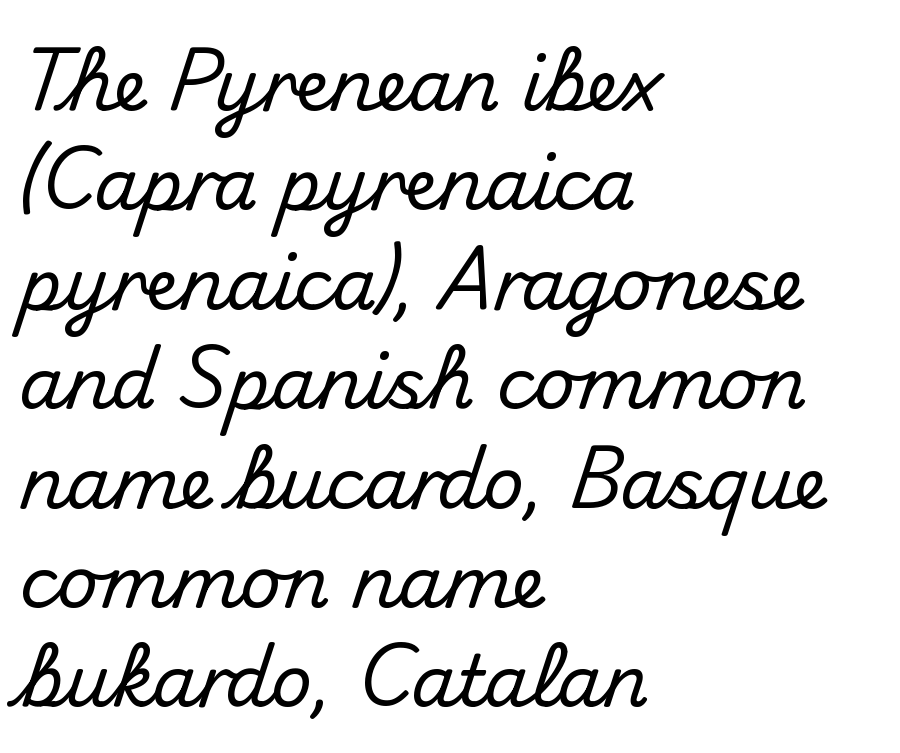
Q: Is the text italic (slanted)? A: Yes.
Q: Is the typeface a serif or a sans-serif typeface? A: Sans-serif.
Q: Is the text underlined? A: No.
Q: How is the paragraph aligned? A: Left-aligned.
Q: Is the spacing between letters normal or unusually wide? A: Normal.
Q: Is the spacing between lines tight, normal or loose? A: Normal.
Q: Width (condensed, normal, or wide)? A: Normal.
Q: Stroke contrast? A: Medium.
Q: x-height? A: Small.
Q: Monospaced? A: No.
